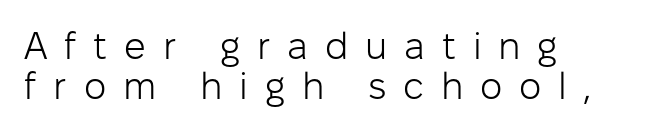
Q: Is the text bold? A: No.
Q: Is the text italic (slanted)? A: No, it is upright.
Q: Is the typeface a serif or a sans-serif typeface? A: Sans-serif.
Q: Is the text underlined? A: No.
Q: How is the paragraph aligned? A: Left-aligned.
Q: Is the spacing between letters normal or unusually wide? A: Unusually wide.
Q: Is the spacing between lines tight, normal or loose? A: Tight.
Q: Width (condensed, normal, or wide)? A: Normal.
Q: Stroke contrast? A: Low.
Q: x-height? A: Medium.
Q: Monospaced? A: No.
